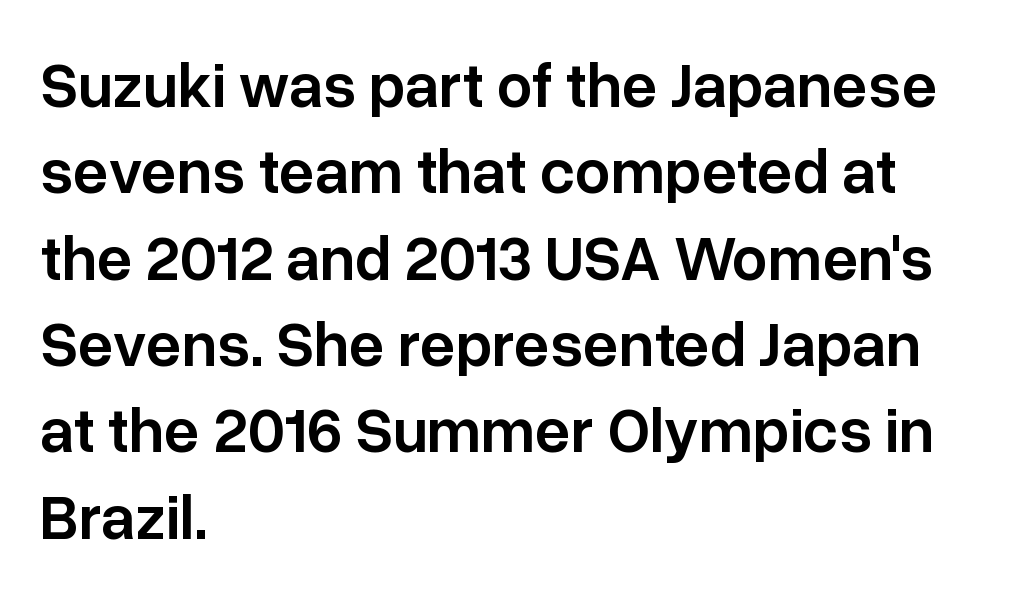
Short and long lines alike share a common starting point at left. Characters remain perfectly vertical along every line. Varying glyph widths throughout — classic text-font behaviour. Anything drawn beneath the words? Only blank space.
